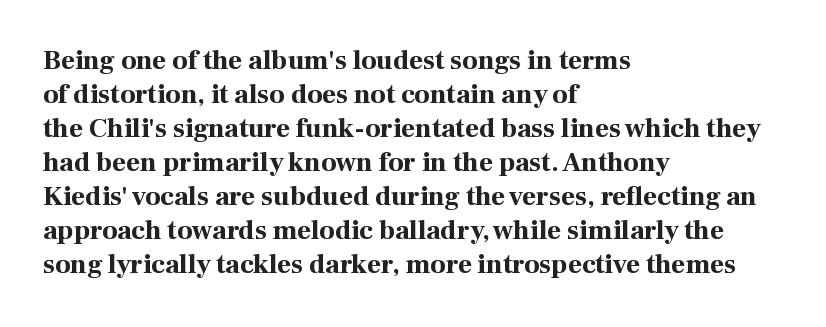
{"italic": "no", "bold": "yes", "underline": "no", "align": "left", "line_spacing": "normal", "line_spacing_ratio": 1.26, "letter_spacing": "normal", "letter_spacing_em": 0.0, "glyph_px": 27}
